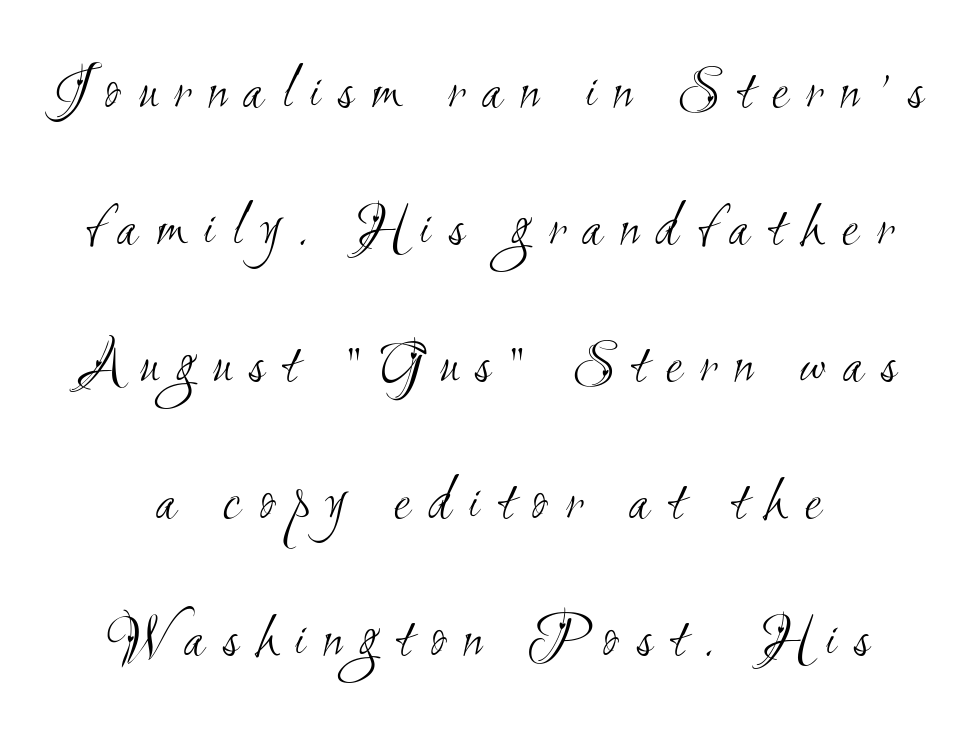
{"serif": "no", "bold": "no", "weight": "light", "width": "condensed", "stroke_contrast": "medium", "x_height": "small", "monospaced": "no", "underline": "no", "line_spacing": "loose", "line_spacing_ratio": 2.21, "letter_spacing": "wide", "letter_spacing_em": 0.28, "glyph_px": 62}
